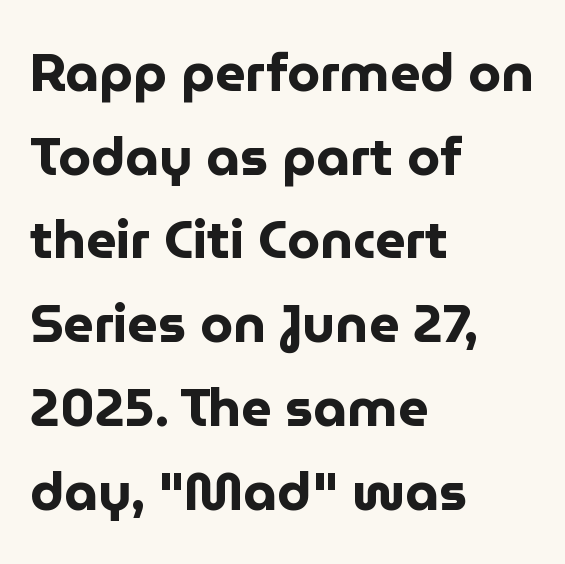
{"serif": "no", "italic": "no", "bold": "yes", "weight": "bold", "width": "normal", "stroke_contrast": "low", "x_height": "medium", "monospaced": "no", "underline": "no", "align": "left", "line_spacing": "normal", "line_spacing_ratio": 1.58, "letter_spacing": "normal", "letter_spacing_em": 0.0, "glyph_px": 53}
